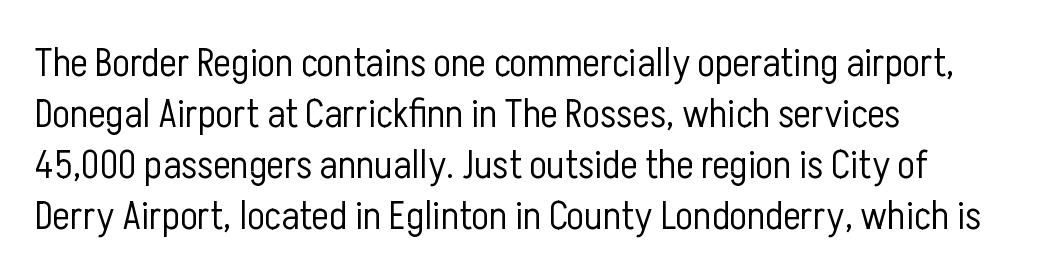
I'd call this a sans setting — the letters go barefoot. A typesetter would call this proportional, since set widths differ per character. Stems and bowls with no extra thickness — not bold. The letterforms sit shoulder to shoulder at normal distance.
